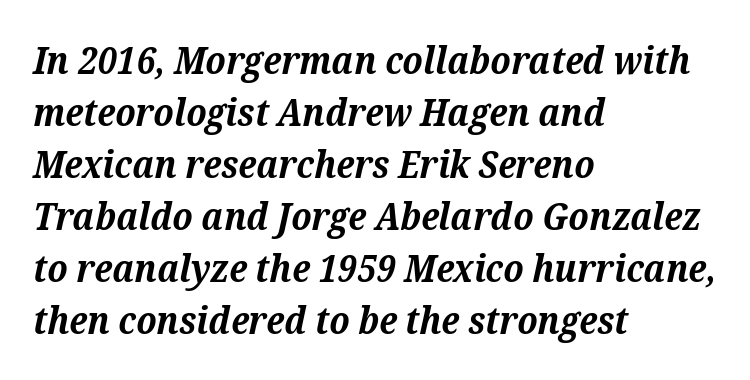
Caption: multi-line text, flush left, ragged right. This sample has the flowing, uneven cadence of proportional lettering. Descenders are the only things crossing below the line. This is oblique type, the kind used for emphasis or titles. This block has exactly the height ordinary leading produces.
